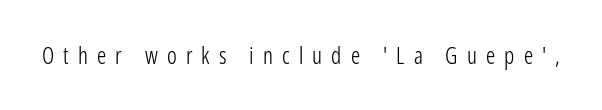
Q: Is the text bold? A: No.
Q: Is the text italic (slanted)? A: No, it is upright.
Q: Is the text underlined? A: No.
Q: Is the spacing between letters normal or unusually wide? A: Unusually wide.
